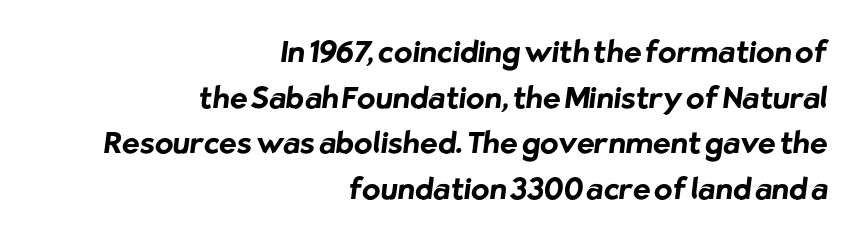
Glance below the letters and you will spot only blank space. Regarding leading, the lines here are spaced in the standard way. Glyph-to-glyph distance matches everyday printed text. One-word summary of the alignment: right. What weight is shown? A full bold with thick strokes. Nothing sits at the stroke ends, so this counts as sans-serif.
